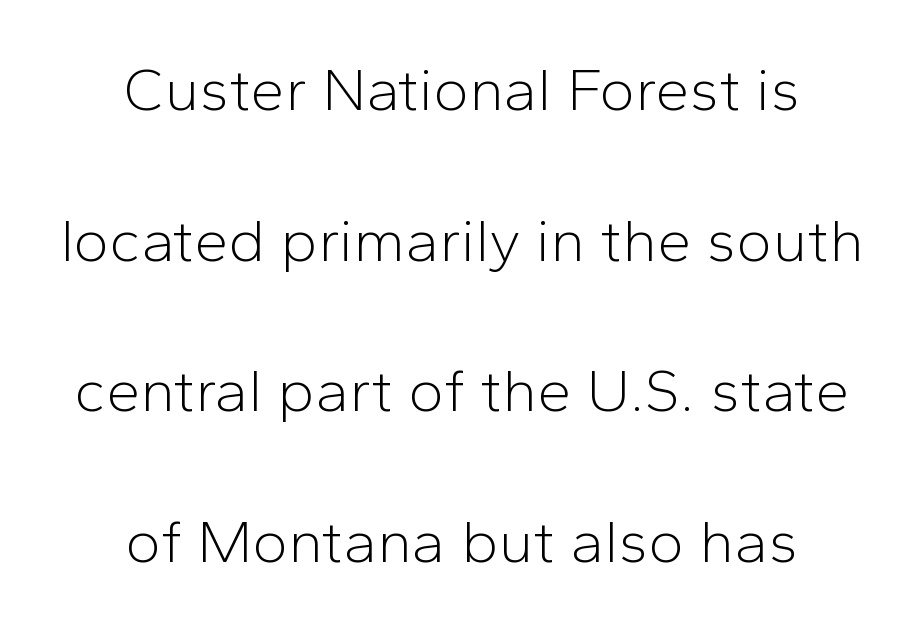
A typesetter would mark this as roman, not italic. No chunkiness to these letters — they're not bold. Vertically, the passage feels expansive, rows floating well apart. A typesetter would call this proportional, since set widths differ per character.
